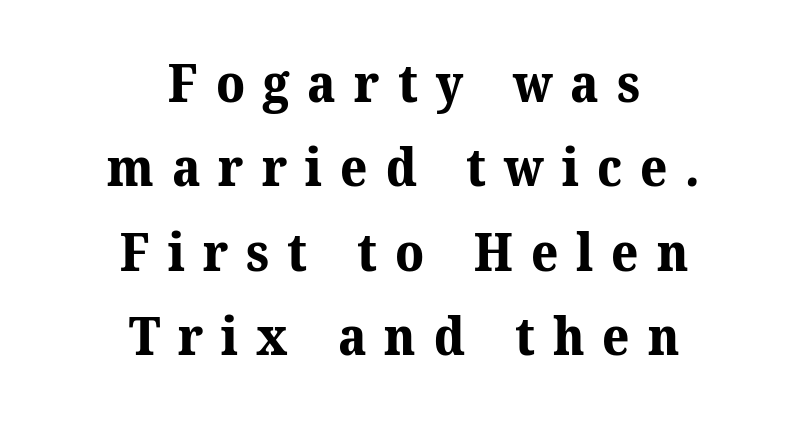
Q: Is the text bold? A: Yes.
Q: Is the typeface a serif or a sans-serif typeface? A: Serif.
Q: Is the text underlined? A: No.
Q: How is the paragraph aligned? A: Centered.
Q: Is the spacing between letters normal or unusually wide? A: Unusually wide.
Q: Is the spacing between lines tight, normal or loose? A: Normal.
Q: Width (condensed, normal, or wide)? A: Normal.
Q: Stroke contrast? A: Medium.
Q: x-height? A: Medium.
Q: Monospaced? A: No.
